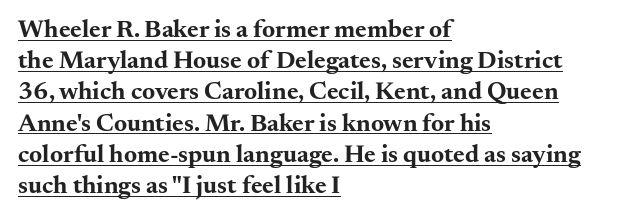
The image shows 25 px bold type, upright; set left-aligned, normal line spacing (1.25x), normal letter spacing, underlined.
